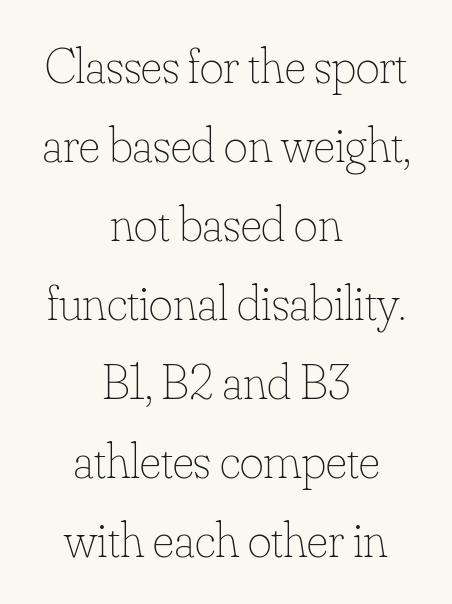
Q: Is the text bold? A: No.
Q: Is the text italic (slanted)? A: No, it is upright.
Q: Is the text underlined? A: No.
Q: How is the paragraph aligned? A: Centered.
Q: Is the spacing between letters normal or unusually wide? A: Normal.
Q: Is the spacing between lines tight, normal or loose? A: Normal.
Q: Width (condensed, normal, or wide)? A: Normal.
Q: Stroke contrast? A: Low.
Q: x-height? A: Small.
Q: Monospaced? A: No.
